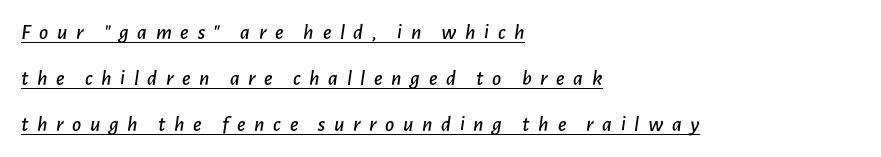
{"italic": "yes", "lean": "right", "slant_degrees": 7, "underline": "yes", "align": "left", "line_spacing": "loose", "line_spacing_ratio": 2.09, "letter_spacing": "wide", "letter_spacing_em": 0.39, "glyph_px": 22}
